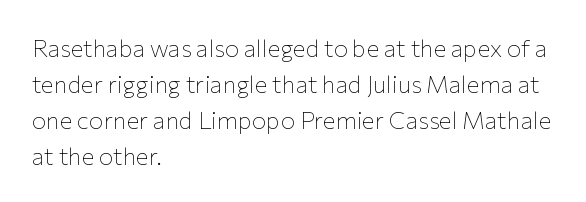
{"italic": "no", "bold": "no", "underline": "no", "align": "left", "line_spacing": "normal", "line_spacing_ratio": 1.5, "letter_spacing": "normal", "letter_spacing_em": 0.0, "glyph_px": 24}
